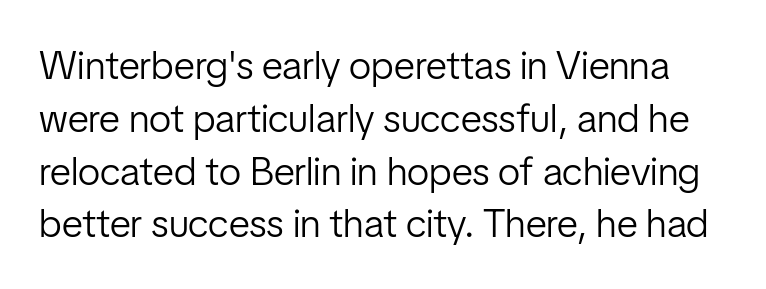
{"serif": "no", "italic": "no", "bold": "no", "weight": "light", "width": "condensed", "stroke_contrast": "low", "x_height": "medium", "monospaced": "no", "underline": "no", "line_spacing": "normal", "line_spacing_ratio": 1.32, "letter_spacing": "normal", "letter_spacing_em": 0.0, "glyph_px": 40}
